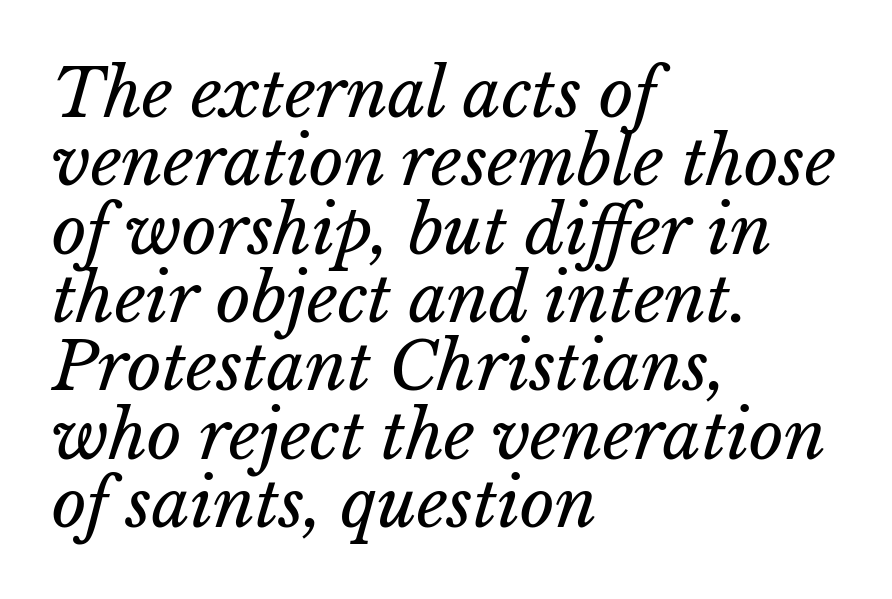
The image shows 67 px regular-weight type; set left-aligned, tight line spacing (1.02x), normal letter spacing, not underlined; low stroke contrast and a medium x-height.
